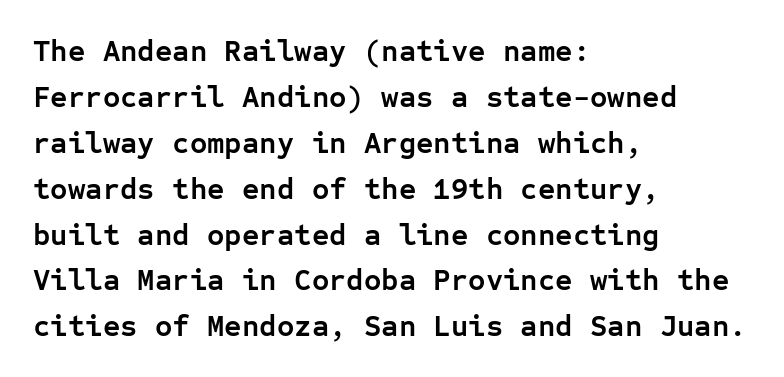
Q: Is the text bold? A: Yes.
Q: Is the text italic (slanted)? A: No, it is upright.
Q: Is the typeface a serif or a sans-serif typeface? A: Sans-serif.
Q: Is the text underlined? A: No.
Q: How is the paragraph aligned? A: Left-aligned.
Q: Is the spacing between letters normal or unusually wide? A: Normal.
Q: Is the spacing between lines tight, normal or loose? A: Normal.
Q: Width (condensed, normal, or wide)? A: Normal.
Q: Stroke contrast? A: Low.
Q: x-height? A: Medium.
Q: Monospaced? A: Yes.
